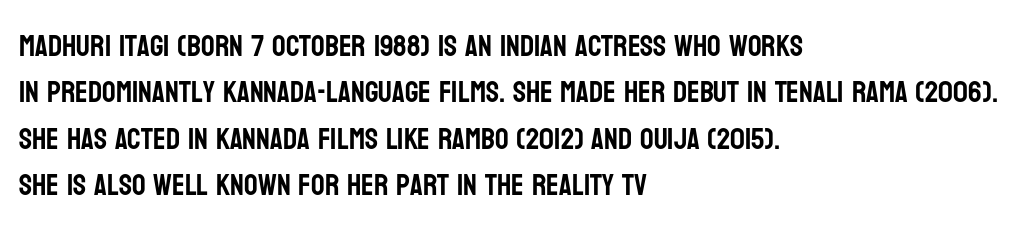
The image shows 30 px condensed sans-serif type, upright; set left-aligned, normal line spacing (1.55x), normal letter spacing, not underlined; low stroke contrast and a large x-height.
